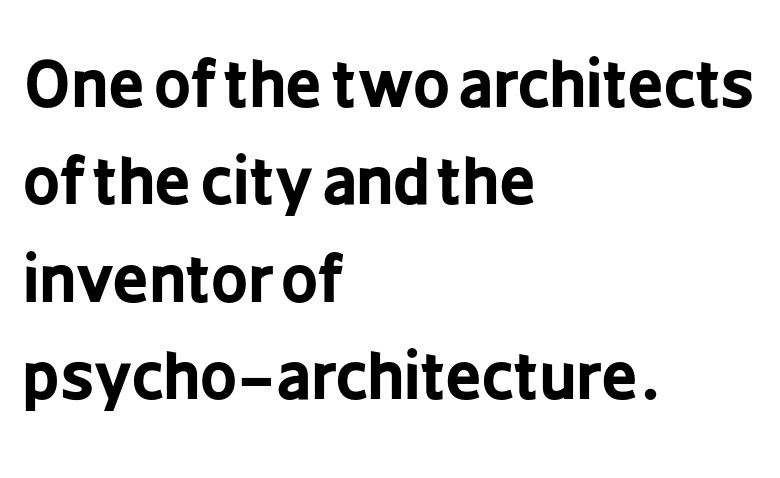
The designer left line spacing at the default. Looks like regular typesetting: each glyph gets only the width it needs. This is roman type, the default non-slanted kind. The font is running at its bold setting. There is no visible air inserted between adjacent glyphs.
